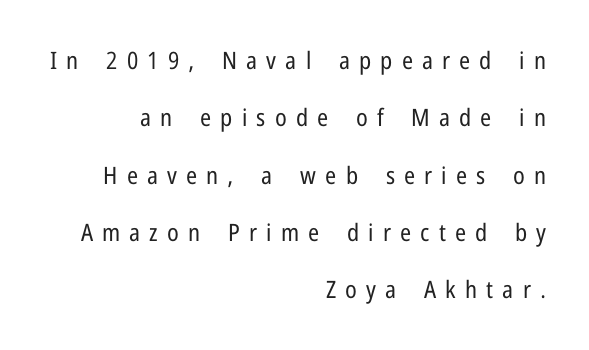
{"italic": "no", "bold": "no", "underline": "no", "align": "right", "line_spacing": "loose", "line_spacing_ratio": 2.39, "letter_spacing": "wide", "letter_spacing_em": 0.38, "glyph_px": 24}
